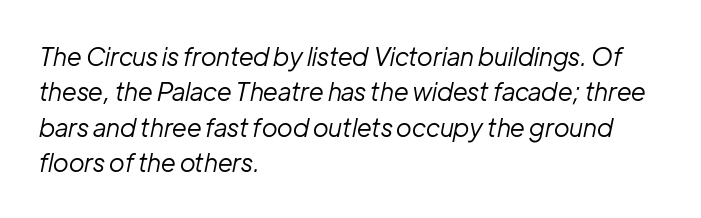
{"italic": "yes", "lean": "right", "slant_degrees": 12, "bold": "no", "underline": "no", "align": "left", "line_spacing": "normal", "line_spacing_ratio": 1.42, "letter_spacing": "normal", "letter_spacing_em": 0.0, "glyph_px": 25}
